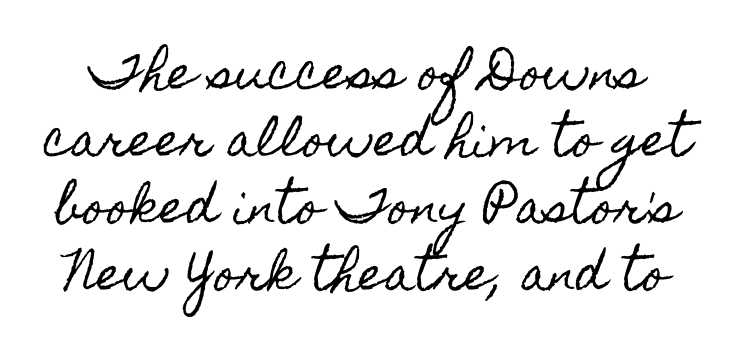
Whoever set this chose a conventional vertical rhythm. Observe the ordinary spacing: letters are neighbours, not strangers. Here the designer chose a conventional face with non-uniform glyph widths. The foot of each line stays bare and open.
